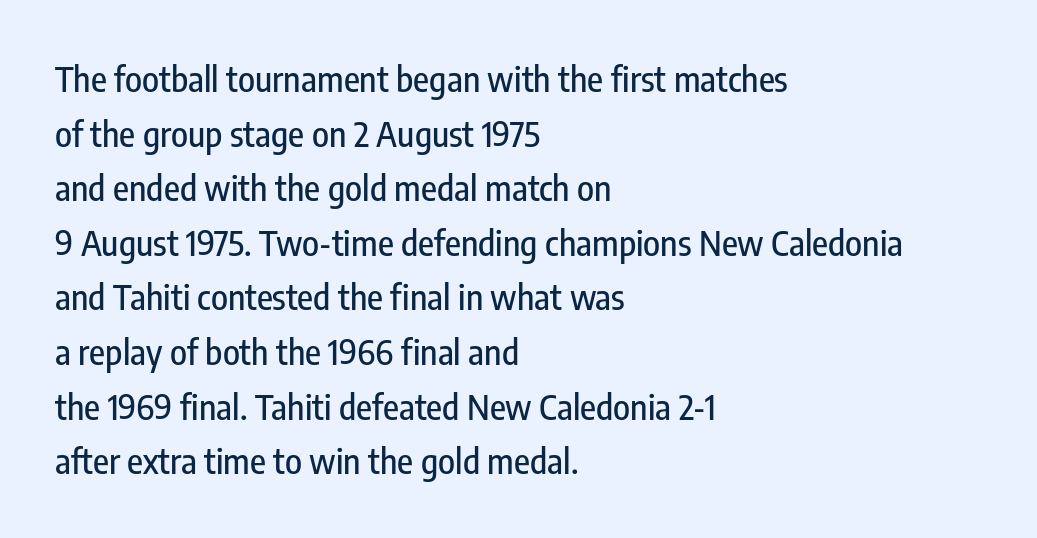
Q: Is the text italic (slanted)? A: No, it is upright.
Q: Is the typeface a serif or a sans-serif typeface? A: Sans-serif.
Q: Is the text underlined? A: No.
Q: How is the paragraph aligned? A: Left-aligned.
Q: Is the spacing between letters normal or unusually wide? A: Normal.
Q: Is the spacing between lines tight, normal or loose? A: Normal.
Q: Width (condensed, normal, or wide)? A: Condensed.
Q: Stroke contrast? A: Low.
Q: x-height? A: Medium.
Q: Monospaced? A: No.
